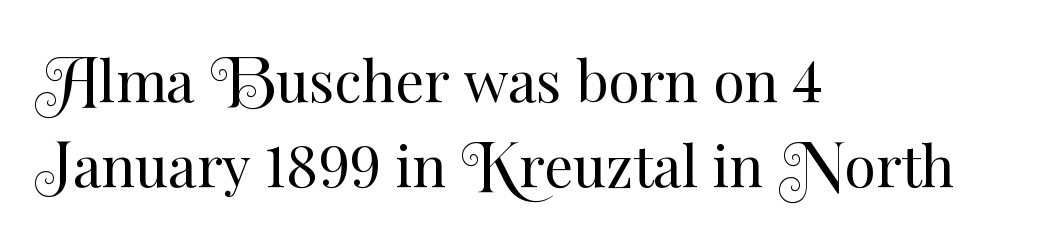
The image shows 57 px regular-weight type, upright; set left-aligned, normal line spacing (1.49x), normal letter spacing, not underlined; medium stroke contrast and a small x-height.
